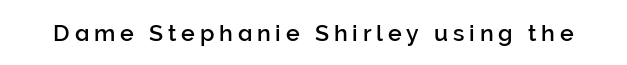
The image shows 23 px text type, upright; set unusually wide letter spacing (+0.21 em), not underlined.
